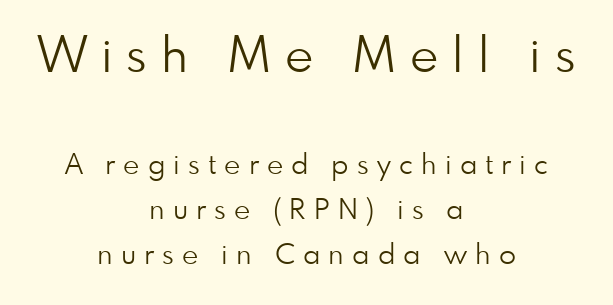
Teacher's note: observe the equal gaps on both sides — that is centered alignment. Spacing between characters has been opened up far beyond the box default. The designer went with a sans here, leaving each stem footless. If you squint, the top block still reads clearly — it's the larger of the two.
